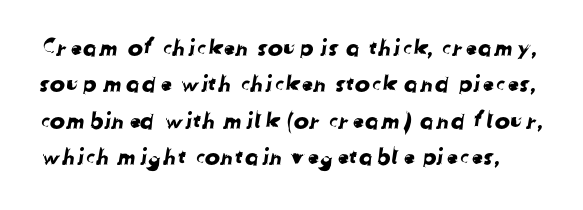
The image shows 23 px text type; set normal line spacing (1.58x), normal letter spacing, not underlined.
